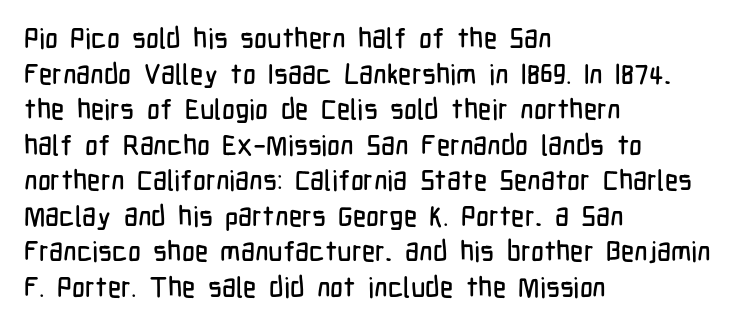
Characters remain perfectly vertical along every line. The gap between lines stays unmarked. Inter-character spacing is left at the font's built-in metrics. One glance says typical: line gaps are just what's usual. Note the varied advance widths — an 'i' is clearly narrower than an 'm'.
